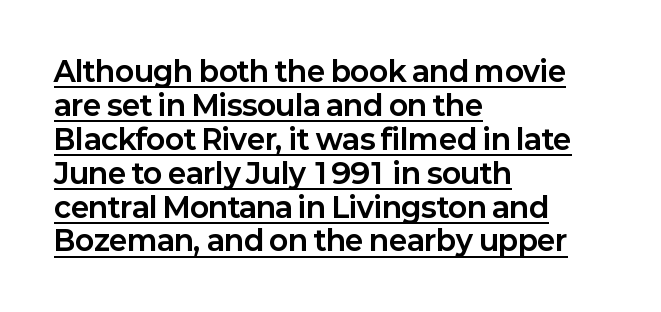
{"serif": "no", "italic": "no", "bold": "yes", "weight": "bold", "width": "normal", "stroke_contrast": "low", "x_height": "medium", "monospaced": "no", "underline": "yes", "align": "left", "line_spacing_ratio": 1.21, "letter_spacing": "normal", "letter_spacing_em": 0.0, "glyph_px": 28}
